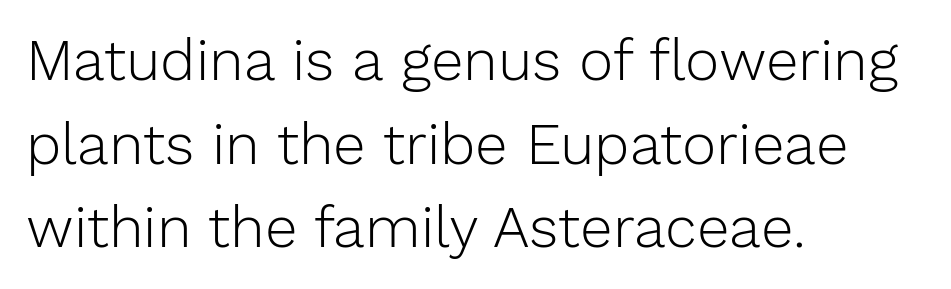
The image shows 58 px light sans-serif type, upright; set left-aligned, normal line spacing (1.44x), normal letter spacing, not underlined; low stroke contrast and a medium x-height.
